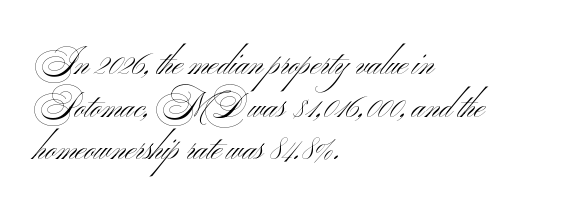
The image shows 33 px light, wide sans-serif type; set left-aligned, normal line spacing (1.29x), normal letter spacing, not underlined; medium stroke contrast and a small x-height.
